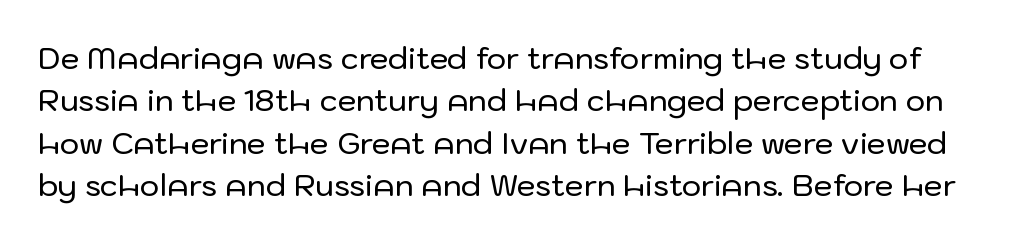
The image shows 30 px sans-serif type, upright; set normal line spacing (1.41x), normal letter spacing, not underlined; low stroke contrast and a medium x-height.
